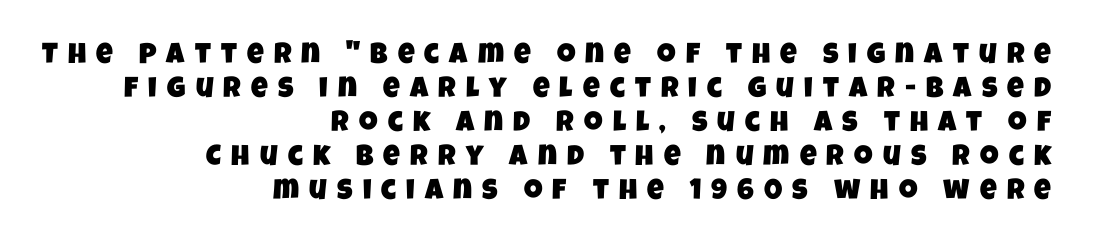
{"serif": "no", "width": "condensed", "stroke_contrast": "low", "x_height": "large", "monospaced": "no", "underline": "no", "align": "right", "line_spacing_ratio": 1.17, "letter_spacing": "wide", "letter_spacing_em": 0.35, "glyph_px": 29}
